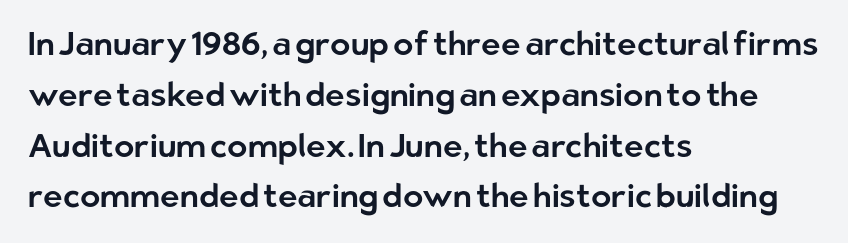
The image shows 33 px sans-serif type, upright; set left-aligned, normal line spacing (1.54x), normal letter spacing, not underlined; low stroke contrast and a medium x-height.
